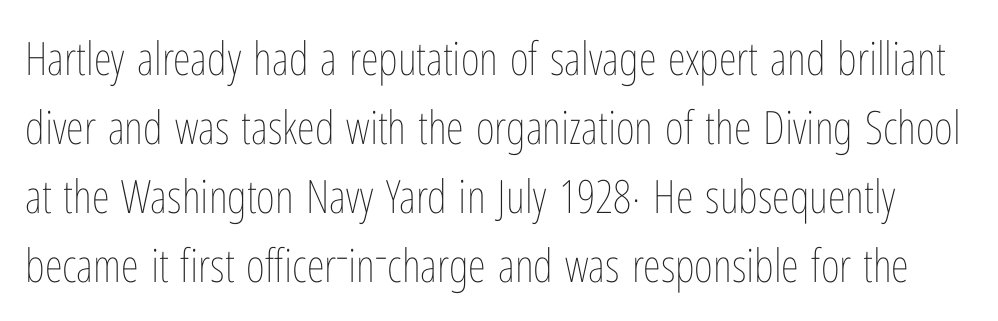
A normal amount of white space separates one row of letters from the next. This sample uses plain, unmodified letter spacing. Heaviness? Minimal to ordinary, like unemphasized prose. Nope, not italic — everything's standing straight. Glance below the letters and you will spot only blank space. This sample has the flowing, uneven cadence of proportional lettering.
